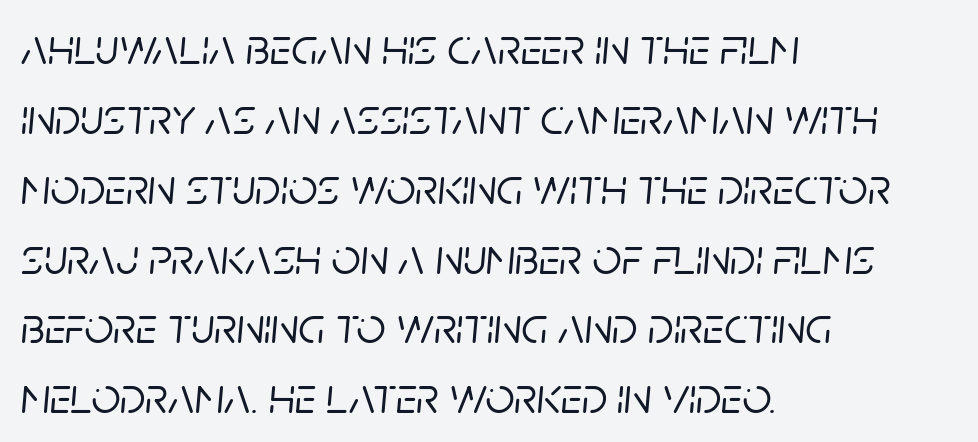
This rendering leaves character spacing at its baseline value. This is oblique type, the kind used for emphasis or titles. A bare baseline throughout the passage. Note the varied advance widths — an 'i' is clearly narrower than an 'm'.
